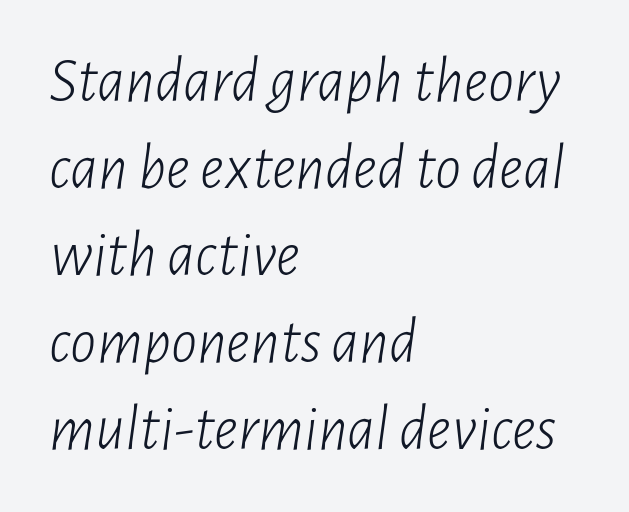
The image shows 65 px light, condensed type, italic (leaning right); set left-aligned, normal line spacing (1.34x), normal letter spacing, not underlined; low stroke contrast and a medium x-height.
